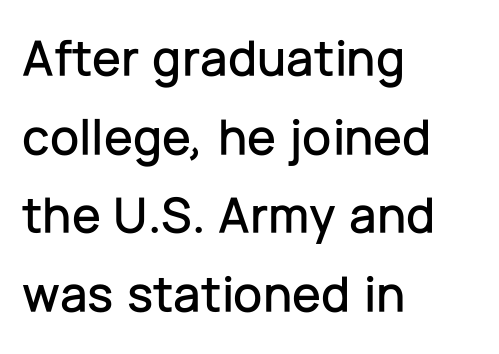
{"serif": "no", "italic": "no", "width": "normal", "stroke_contrast": "low", "x_height": "medium", "monospaced": "no", "underline": "no", "align": "left", "line_spacing": "normal", "line_spacing_ratio": 1.51, "letter_spacing": "normal", "letter_spacing_em": 0.0, "glyph_px": 52}
